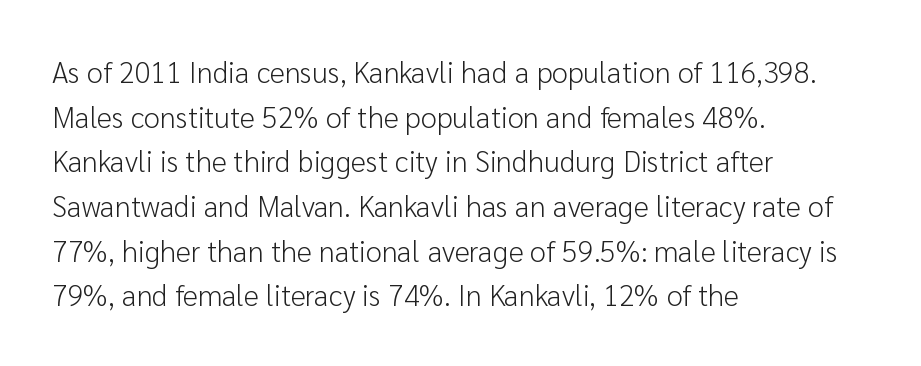
Q: Is the text bold? A: No.
Q: Is the text italic (slanted)? A: No, it is upright.
Q: Is the typeface a serif or a sans-serif typeface? A: Sans-serif.
Q: Is the text underlined? A: No.
Q: How is the paragraph aligned? A: Left-aligned.
Q: Is the spacing between letters normal or unusually wide? A: Normal.
Q: Is the spacing between lines tight, normal or loose? A: Normal.
Q: Width (condensed, normal, or wide)? A: Normal.
Q: Stroke contrast? A: Low.
Q: x-height? A: Medium.
Q: Monospaced? A: No.
